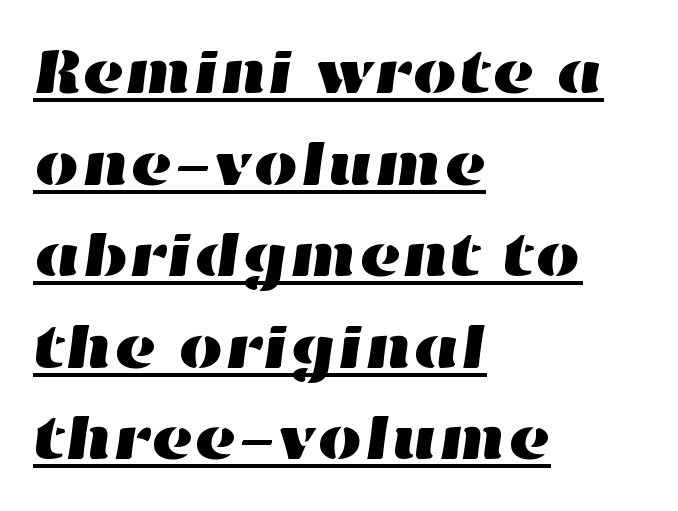
Q: Is the text underlined? A: Yes.
Q: How is the paragraph aligned? A: Left-aligned.
Q: Is the spacing between letters normal or unusually wide? A: Normal.
Q: Is the spacing between lines tight, normal or loose? A: Normal.
Q: Width (condensed, normal, or wide)? A: Wide.
Q: Stroke contrast? A: High.
Q: x-height? A: Medium.
Q: Monospaced? A: No.
